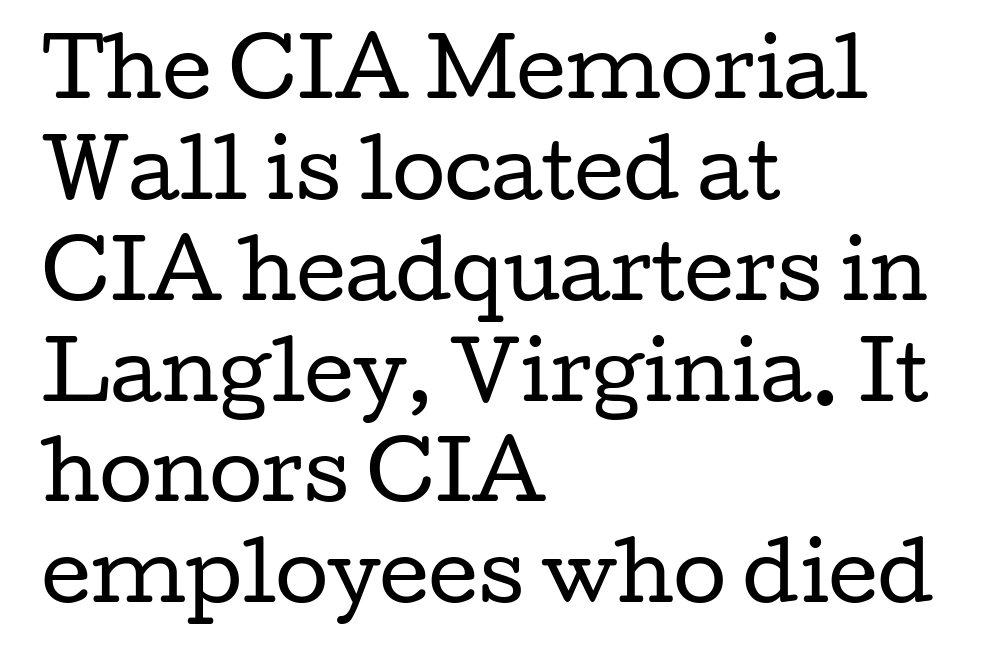
The image shows 77 px regular-weight, wide serif type, upright; set left-aligned, normal line spacing (1.31x), normal letter spacing, not underlined; low stroke contrast and a medium x-height.
